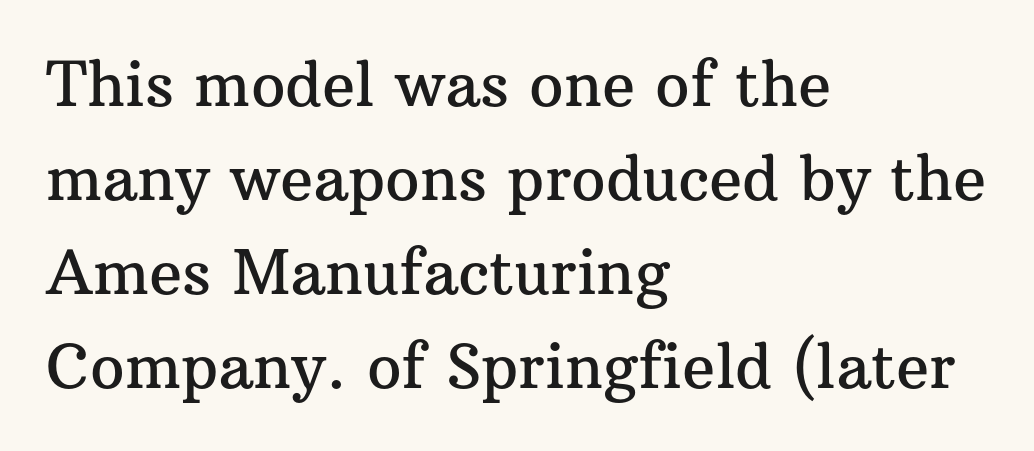
{"serif": "yes", "italic": "no", "width": "normal", "stroke_contrast": "medium", "x_height": "medium", "monospaced": "no", "underline": "no", "align": "left", "line_spacing": "normal", "line_spacing_ratio": 1.54, "letter_spacing": "normal", "letter_spacing_em": 0.0, "glyph_px": 61}
